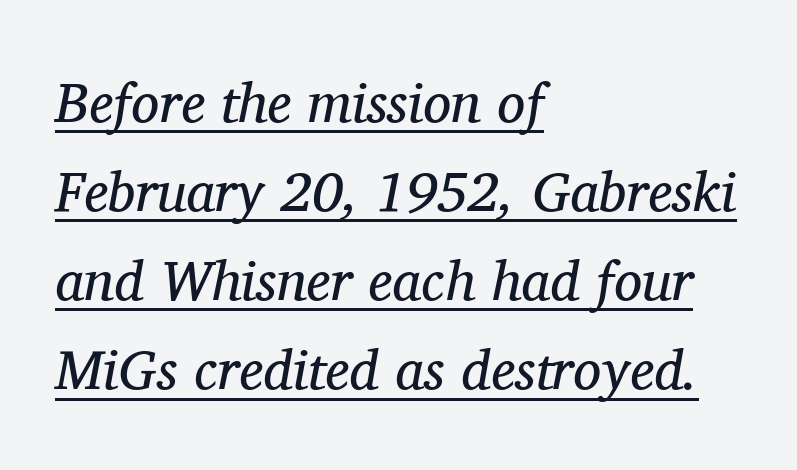
The image shows 56 px regular-weight serif type, italic (leaning right); set left-aligned, normal line spacing (1.59x), normal letter spacing, underlined; medium stroke contrast and a medium x-height.
